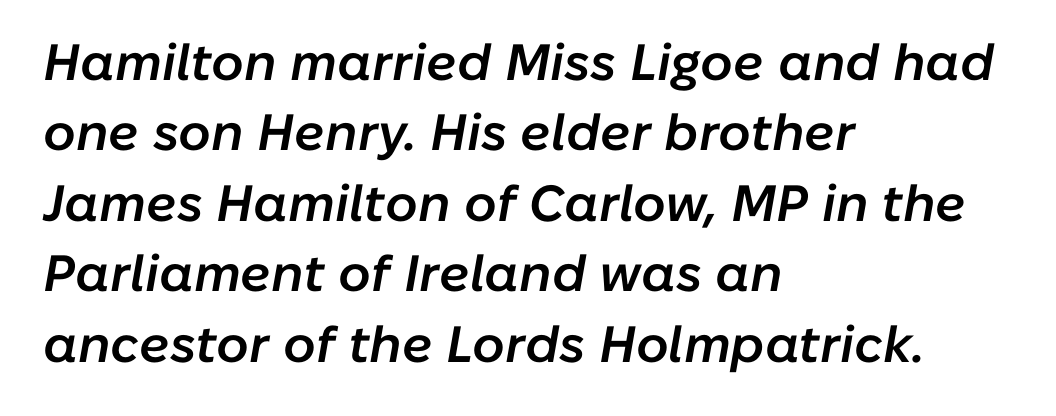
The image shows 51 px semibold type, italic (leaning right); set left-aligned, normal line spacing (1.38x), normal letter spacing, not underlined; low stroke contrast and a medium x-height.
